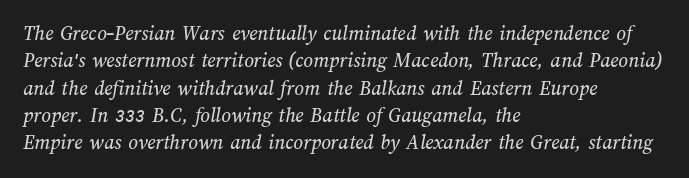
Q: Is the text underlined? A: No.
Q: How is the paragraph aligned? A: Left-aligned.
Q: Is the spacing between letters normal or unusually wide? A: Normal.
Q: Is the spacing between lines tight, normal or loose? A: Normal.
